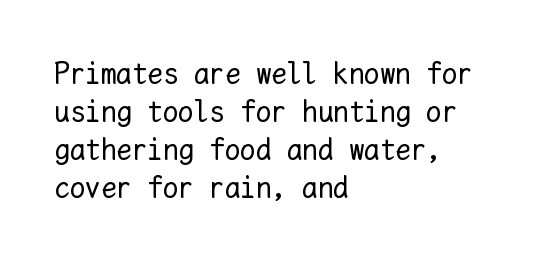
{"italic": "no", "bold": "no", "weight": "regular", "width": "normal", "stroke_contrast": "low", "x_height": "medium", "monospaced": "yes", "underline": "no", "align": "left", "line_spacing_ratio": 1.23, "letter_spacing": "normal", "letter_spacing_em": 0.0, "glyph_px": 31}
